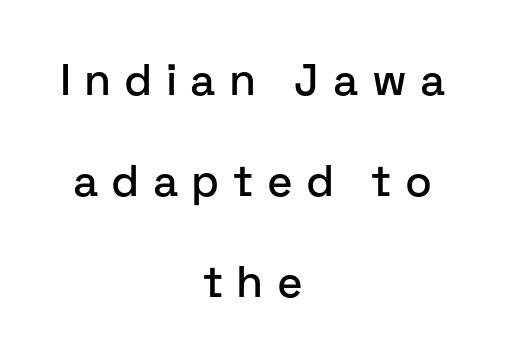
{"serif": "no", "italic": "no", "width": "normal", "stroke_contrast": "low", "x_height": "medium", "monospaced": "no", "underline": "no", "align": "center", "line_spacing": "loose", "line_spacing_ratio": 2.3, "letter_spacing": "wide", "letter_spacing_em": 0.3, "glyph_px": 44}
